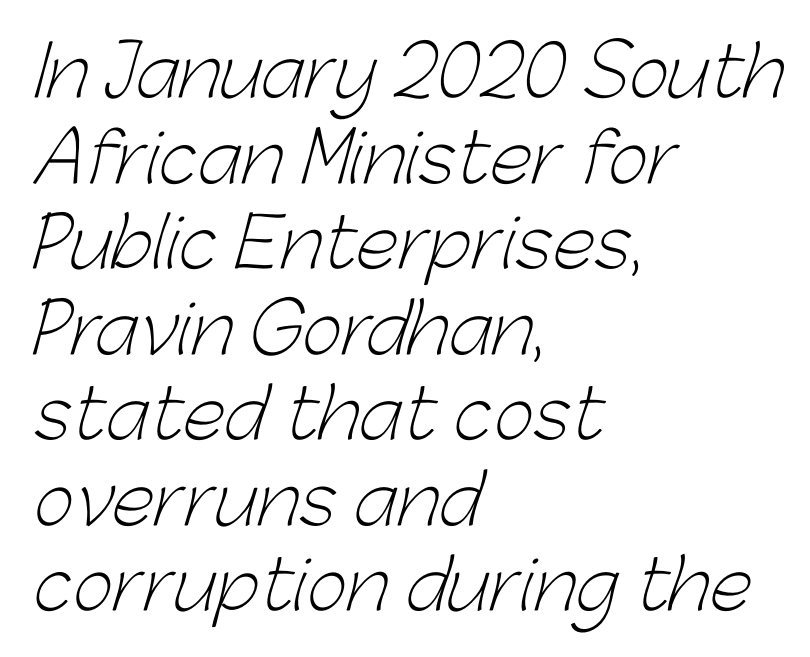
{"serif": "no", "bold": "no", "weight": "light", "width": "normal", "stroke_contrast": "low", "x_height": "medium", "monospaced": "no", "underline": "no", "align": "left", "line_spacing_ratio": 1.24, "letter_spacing": "normal", "letter_spacing_em": 0.0, "glyph_px": 69}
